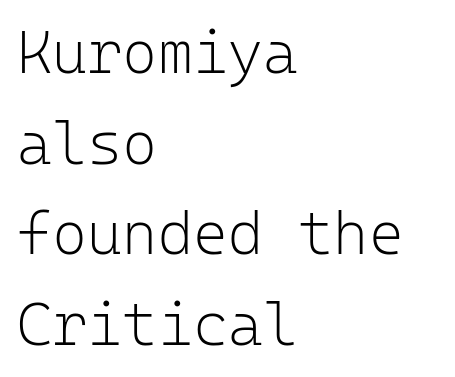
{"serif": "no", "italic": "no", "bold": "no", "weight": "light", "width": "normal", "stroke_contrast": "low", "x_height": "medium", "monospaced": "yes", "underline": "no", "align": "left", "line_spacing": "normal", "line_spacing_ratio": 1.51, "letter_spacing": "normal", "letter_spacing_em": 0.0, "glyph_px": 60}
